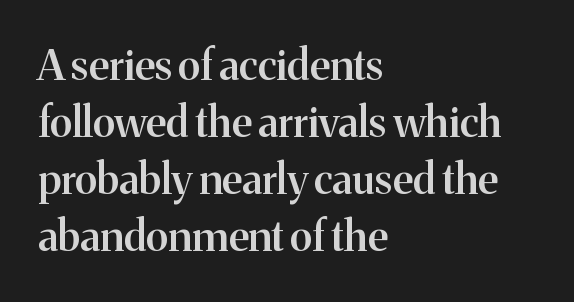
The image shows 42 px semibold serif type, upright; set left-aligned, normal line spacing (1.36x), normal letter spacing, not underlined; medium stroke contrast and a medium x-height.
